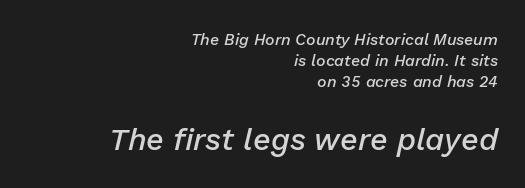
There is no visible air inserted between adjacent glyphs. Any mark beneath the type? The region is blank. The passage shown leans; its letterforms are oblique. If you measured baseline to baseline, you'd find a middling distance.
